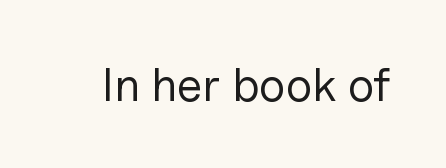
Check under the words: just untouched page. Compared with typical body copy, the letter spacing here is the same. A typesetter would call this proportional, since set widths differ per character. Vertical stems look standard width or narrower in stroke.
